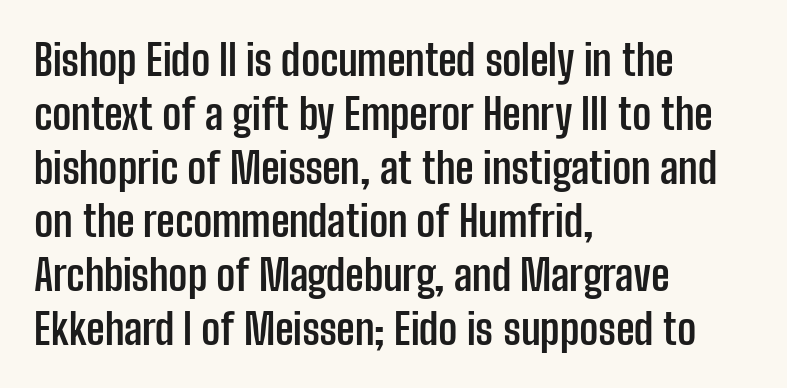
{"serif": "no", "italic": "no", "bold": "yes", "weight": "semibold", "width": "condensed", "stroke_contrast": "low", "x_height": "medium", "monospaced": "no", "underline": "no", "align": "left", "line_spacing": "normal", "line_spacing_ratio": 1.28, "letter_spacing": "normal", "letter_spacing_em": 0.0, "glyph_px": 42}
